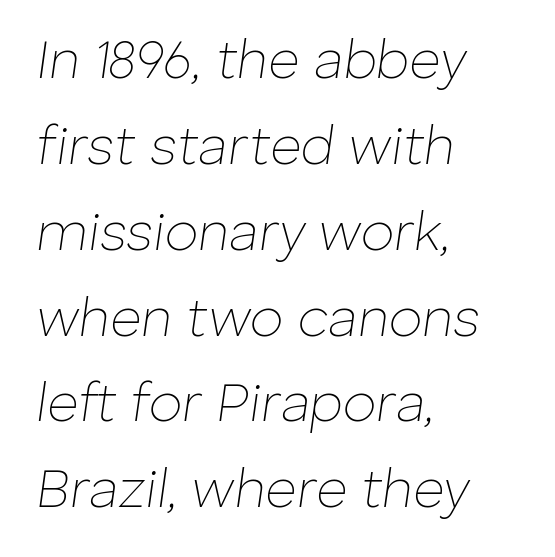
The baseline area is clear. Think of a printed novel: that variable character pitch is what you see here. Ink coverage per letter is moderate at most. Leading matches the norm, producing a regular column. The lettering tilts uniformly, giving the passage an italic look. Short and long lines alike share a common starting point at left.
